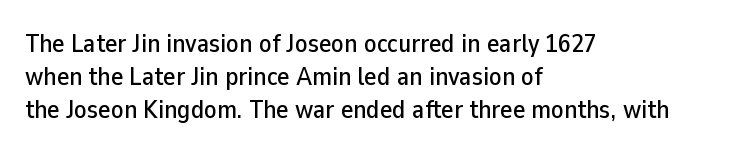
The foot of each line stays bare and open. Leading matches the norm, producing a regular column. The paragraph shown leans on its left margin. The gaps between neighbouring characters are ordinary and unremarkable. Italic? Not at all — the glyphs are vertical.
